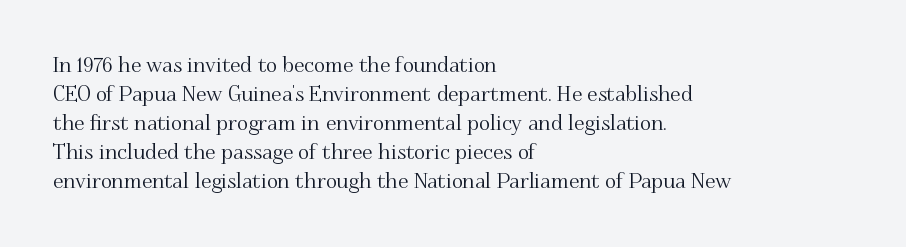
Q: Is the text italic (slanted)? A: No, it is upright.
Q: Is the text underlined? A: No.
Q: How is the paragraph aligned? A: Left-aligned.
Q: Is the spacing between letters normal or unusually wide? A: Normal.
Q: Is the spacing between lines tight, normal or loose? A: Normal.
